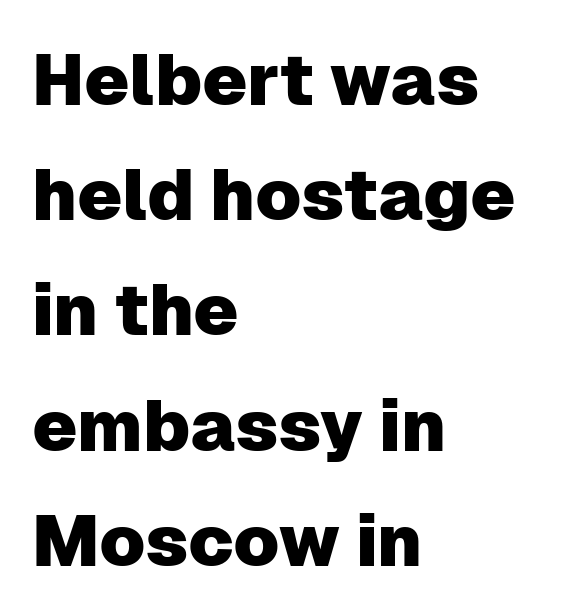
{"serif": "no", "italic": "no", "width": "normal", "stroke_contrast": "low", "x_height": "medium", "monospaced": "no", "underline": "no", "align": "left", "line_spacing": "normal", "line_spacing_ratio": 1.6, "letter_spacing": "normal", "letter_spacing_em": 0.0, "glyph_px": 72}
